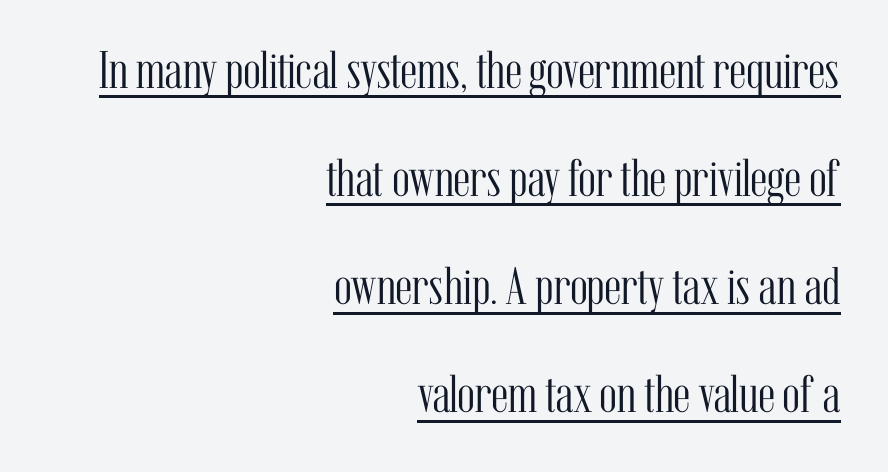
The image shows 53 px light, condensed serif type, upright; set right-aligned, loose line spacing (2.04x), normal letter spacing, underlined; medium stroke contrast and a medium x-height.
